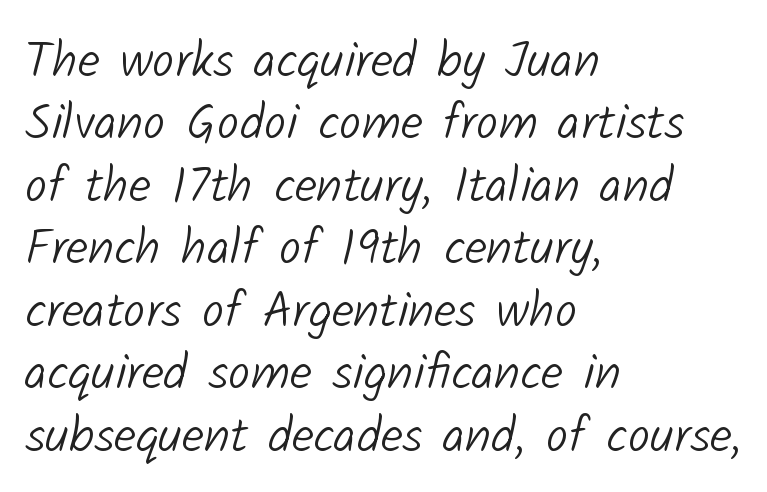
The type is set solid horizontally, with unmodified tracking. The typeface chosen for these lines omits serifs. Line spacing here is normal. A classic flush-left, rag-right setting is used for this passage. Weight: not bold — regular or lighter. The foot of each line stays bare and open.
